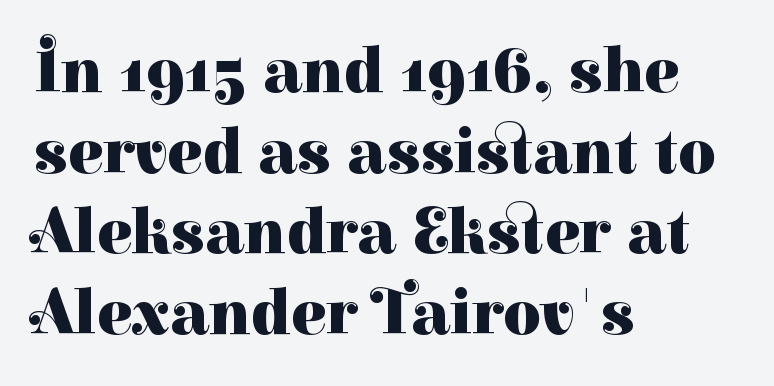
Regarding serifs, this sample has them. Clear beneath every line of the passage. What weight is shown? A full bold with thick strokes. These lines are rendered in a variable-pitch font. The ragged edge is on the right, which tells us the setting is flush left.
